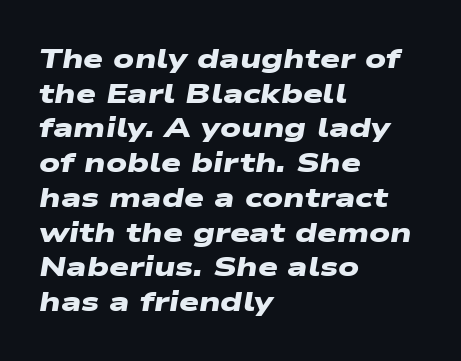
One-word summary of the alignment: left. The rendering uses natural spacing where letterforms have individual widths. Inter-character spacing is left at the font's built-in metrics. No feet cap the strokes, marking this as sans-serif type.
